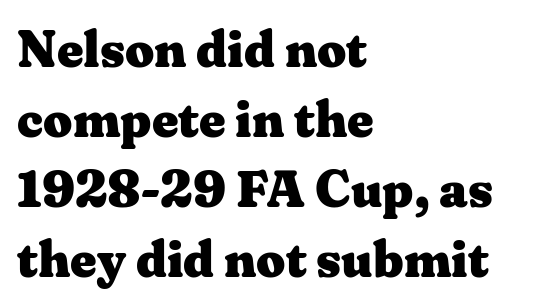
Q: Is the text bold? A: Yes.
Q: Is the text italic (slanted)? A: No, it is upright.
Q: Is the typeface a serif or a sans-serif typeface? A: Serif.
Q: Is the text underlined? A: No.
Q: How is the paragraph aligned? A: Left-aligned.
Q: Is the spacing between letters normal or unusually wide? A: Normal.
Q: Is the spacing between lines tight, normal or loose? A: Normal.
Q: Width (condensed, normal, or wide)? A: Wide.
Q: Stroke contrast? A: Medium.
Q: x-height? A: Medium.
Q: Monospaced? A: No.
